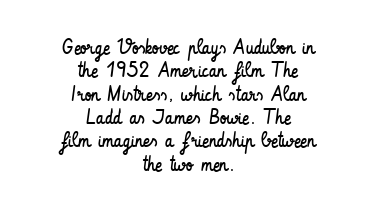
What stands out about the letter spacing? Nothing — it is the standard amount. Each row of text sits above clean, open space. Unlike italic type, these characters show no tilt at all. This sample trades vertical openness for compactness between lines. Vertical stems look standard width or narrower in stroke.
